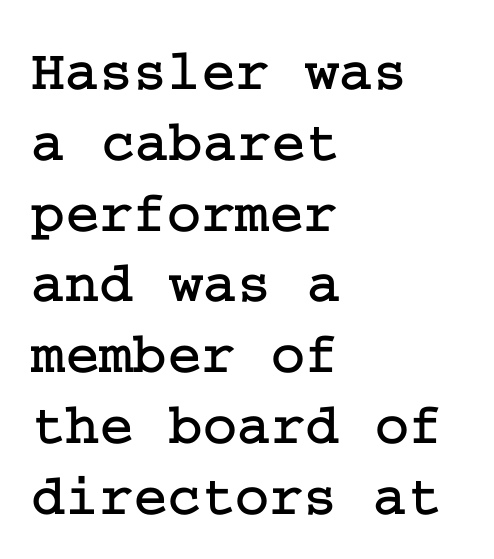
{"serif": "yes", "italic": "no", "width": "normal", "stroke_contrast": "low", "x_height": "medium", "underline": "no", "align": "left", "line_spacing_ratio": 1.22, "letter_spacing": "normal", "letter_spacing_em": 0.0, "glyph_px": 58}
